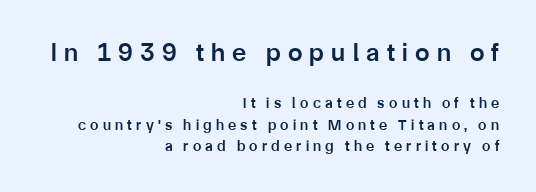
Q: Is the text bold? A: Semi-bold.
Q: Is the text italic (slanted)? A: No, it is upright.
Q: Is the text underlined? A: No.
Q: How is the paragraph aligned? A: Right-aligned.
Q: Is the spacing between letters normal or unusually wide? A: Unusually wide.
Q: Is the spacing between lines tight, normal or loose? A: Normal.
Q: Which block of text is set in a larger size, the first (top) or the second (bottom)? A: The first (top) one.
